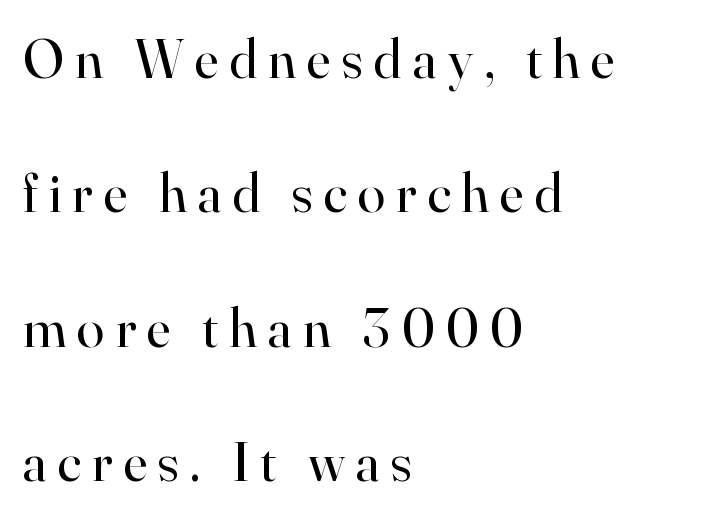
The image shows 56 px regular-weight serif type, upright; set left-aligned, loose line spacing (2.4x), unusually wide letter spacing (+0.2 em), not underlined; high stroke contrast and a small x-height.
